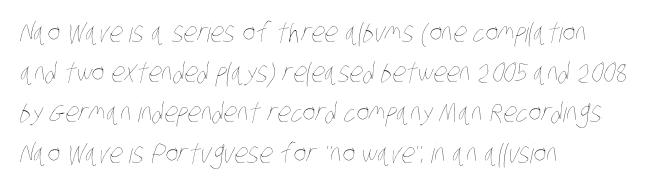
The vertical gap from one line to the next is medium. This rendering leaves character spacing at its baseline value. Just letters on the line, the space beneath them empty. Reading down the block, your eye returns to a fixed left position each line. Is this a heavy cut? Hardly; it is regular or lighter.
